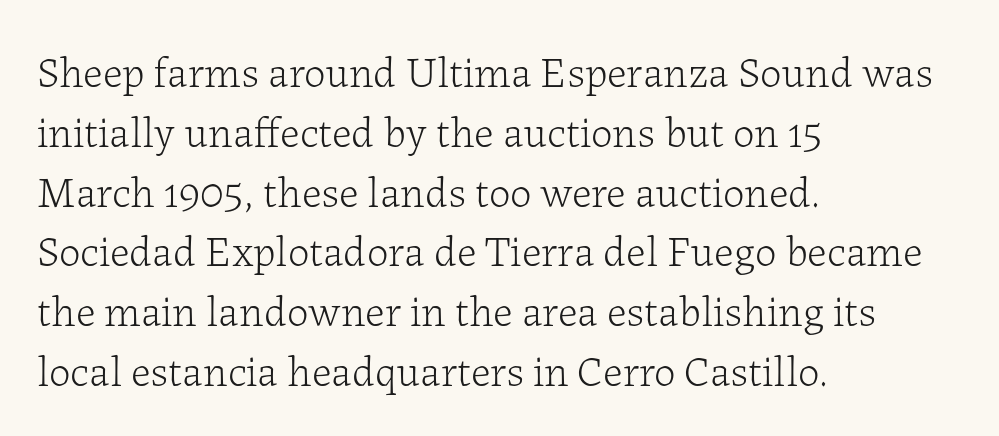
{"serif": "yes", "italic": "no", "bold": "no", "weight": "light", "width": "normal", "stroke_contrast": "low", "x_height": "medium", "monospaced": "no", "underline": "no", "align": "left", "line_spacing": "normal", "line_spacing_ratio": 1.39, "letter_spacing": "normal", "letter_spacing_em": 0.0, "glyph_px": 43}
